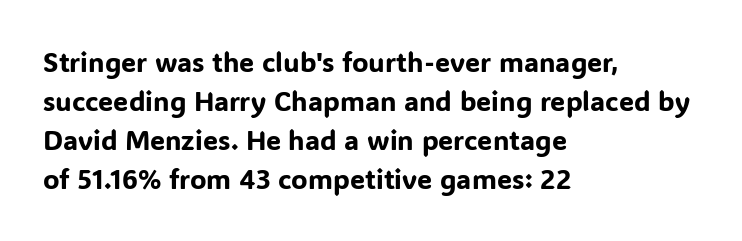
Evenly set lines give the paragraph a standard silhouette. What stands out about the letter spacing? Nothing — it is the standard amount. Glance below the letters and you will spot only blank space. The compositor pushed each line to the left boundary. The axis of the letterforms is exactly vertical.
